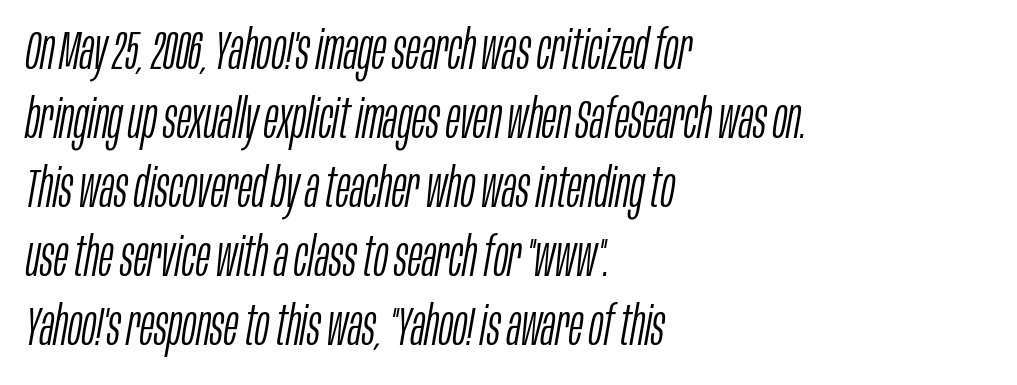
Q: Is the text bold? A: No.
Q: Is the text italic (slanted)? A: Yes, it leans right by about 10 degrees.
Q: Is the text underlined? A: No.
Q: How is the paragraph aligned? A: Left-aligned.
Q: Is the spacing between letters normal or unusually wide? A: Normal.
Q: Is the spacing between lines tight, normal or loose? A: Normal.
Q: Width (condensed, normal, or wide)? A: Condensed.
Q: Stroke contrast? A: Low.
Q: x-height? A: Large.
Q: Monospaced? A: No.
